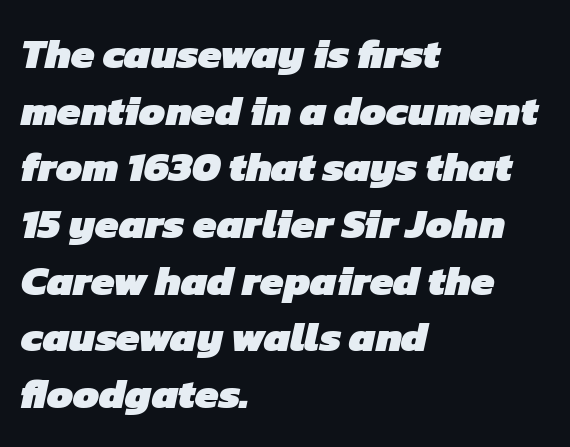
{"serif": "no", "bold": "yes", "weight": "heavy", "width": "normal", "stroke_contrast": "low", "x_height": "medium", "monospaced": "no", "underline": "no", "align": "left", "line_spacing": "normal", "line_spacing_ratio": 1.35, "letter_spacing": "normal", "letter_spacing_em": 0.0, "glyph_px": 42}
